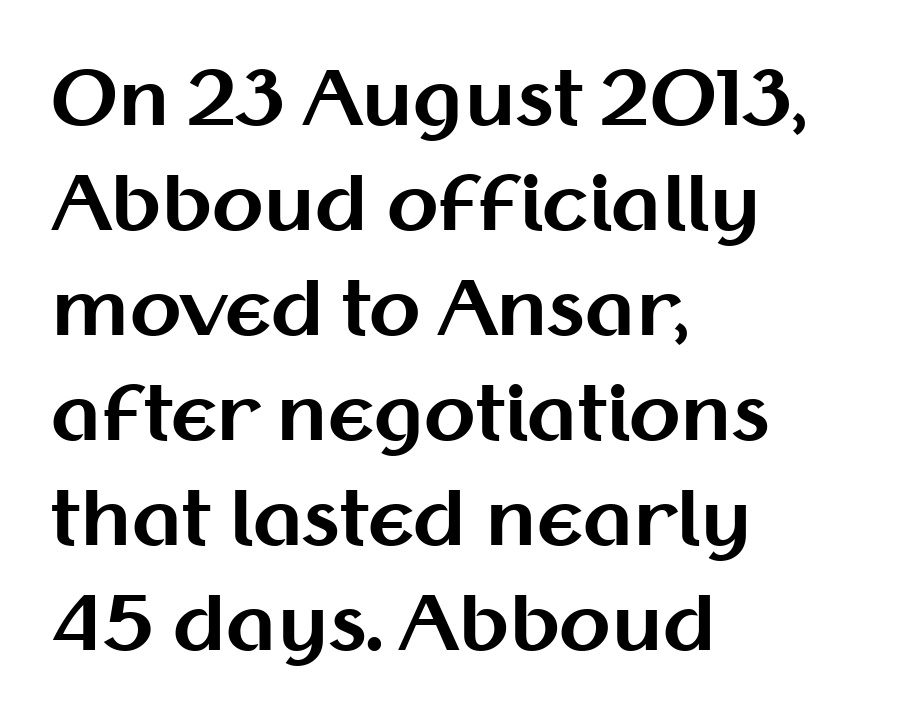
The image shows 75 px bold sans-serif type, upright; set left-aligned, normal line spacing (1.4x), normal letter spacing, not underlined; medium stroke contrast and a medium x-height.
